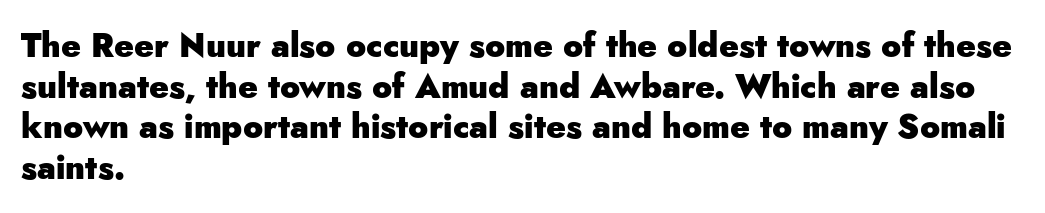
The image shows 33 px heavy sans-serif type, upright; set left-aligned, line spacing 1.23x, normal letter spacing, not underlined; low stroke contrast and a small x-height.
